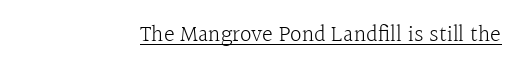
This is the regular roman posture of the typeface. Underline: present. Right-aligned paragraph, ragged on the left. Between one letter and the next there's only the usual sliver of space. Weight: not bold — regular or lighter.
